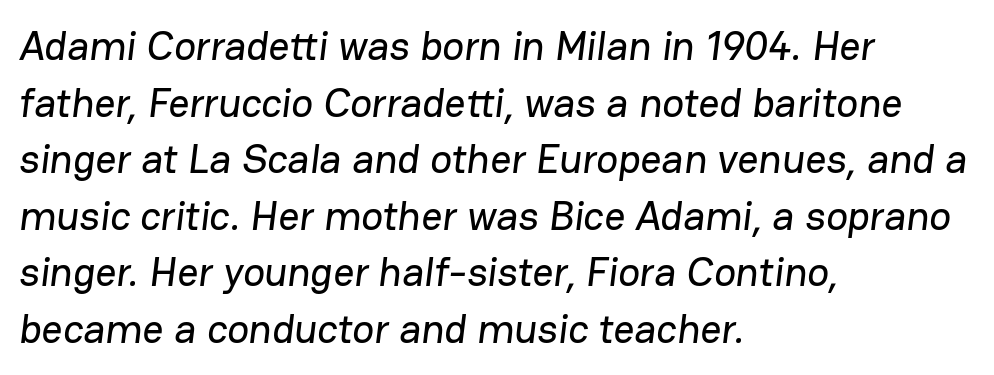
The image shows 41 px sans-serif type; set left-aligned, normal line spacing (1.38x), normal letter spacing, not underlined; low stroke contrast and a medium x-height.
